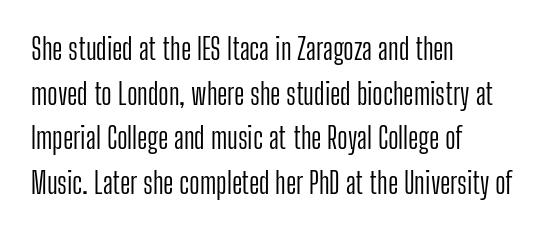
Q: Is the text bold? A: No.
Q: Is the text italic (slanted)? A: No, it is upright.
Q: Is the typeface a serif or a sans-serif typeface? A: Sans-serif.
Q: Is the text underlined? A: No.
Q: How is the paragraph aligned? A: Left-aligned.
Q: Is the spacing between letters normal or unusually wide? A: Normal.
Q: Is the spacing between lines tight, normal or loose? A: Normal.
Q: Width (condensed, normal, or wide)? A: Condensed.
Q: Stroke contrast? A: Low.
Q: x-height? A: Medium.
Q: Monospaced? A: No.
